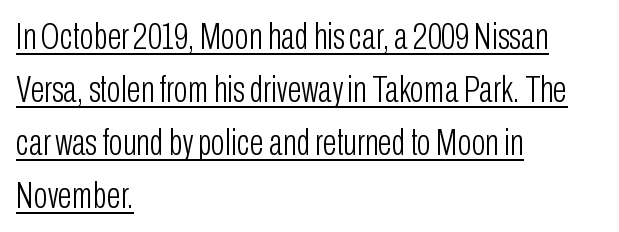
No chunkiness to these letters — they're not bold. The horizontal fit of the characters is conventional and even. Leading matches the norm, producing a regular column. A baseline rule has been typeset under these characters. Grotesque or geometric, the face here clearly has no serifs. Do the letters lean? They stand straight.
